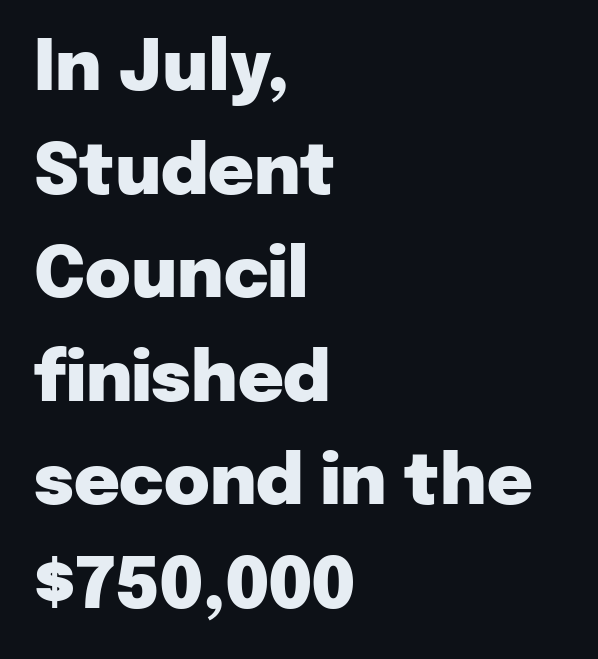
The image shows 70 px heavy sans-serif type, upright; set left-aligned, normal line spacing (1.48x), normal letter spacing, not underlined; low stroke contrast and a medium x-height.
